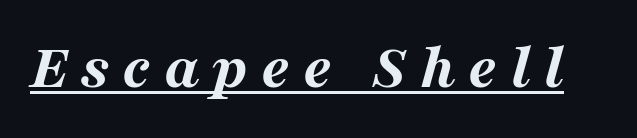
Q: Is the text bold? A: Yes.
Q: Is the text italic (slanted)? A: Yes, it leans right by about 16 degrees.
Q: Is the text underlined? A: Yes.
Q: Is the spacing between letters normal or unusually wide? A: Unusually wide.
Q: Width (condensed, normal, or wide)? A: Wide.
Q: Stroke contrast? A: Medium.
Q: x-height? A: Medium.
Q: Monospaced? A: No.
